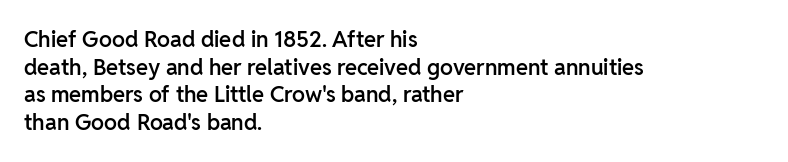
You can tell it's not italic because the verticals are truly vertical. Underlining? Definitely not there. Teacher's note: observe the even left margin — that is flush-left alignment. On the weight axis this lands at semibold, roughly 600.
